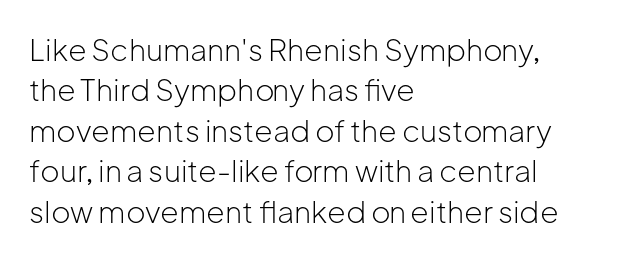
The passage shown is not bold in any degree. Upright lettering throughout. In terms of letterform style, serifs are entirely absent. Here the designer chose a conventional face with non-uniform glyph widths.
